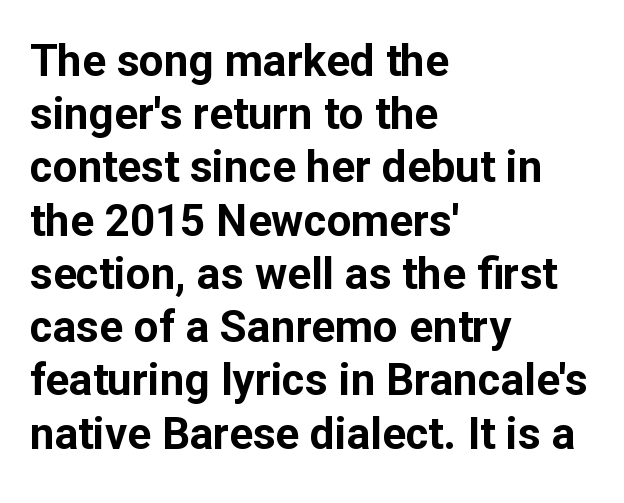
The image shows 44 px bold sans-serif type, upright; set left-aligned, line spacing 1.21x, normal letter spacing, not underlined; low stroke contrast and a medium x-height.
